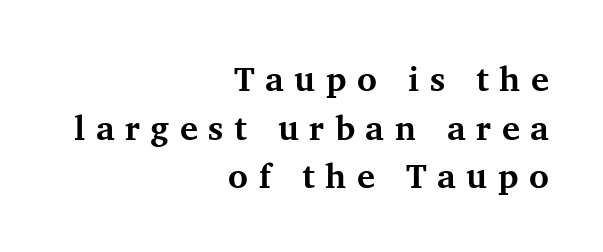
Q: Is the text bold? A: Yes.
Q: Is the text italic (slanted)? A: No, it is upright.
Q: Is the typeface a serif or a sans-serif typeface? A: Serif.
Q: Is the text underlined? A: No.
Q: How is the paragraph aligned? A: Right-aligned.
Q: Is the spacing between letters normal or unusually wide? A: Unusually wide.
Q: Is the spacing between lines tight, normal or loose? A: Normal.
Q: Width (condensed, normal, or wide)? A: Normal.
Q: Stroke contrast? A: Medium.
Q: x-height? A: Medium.
Q: Monospaced? A: No.
